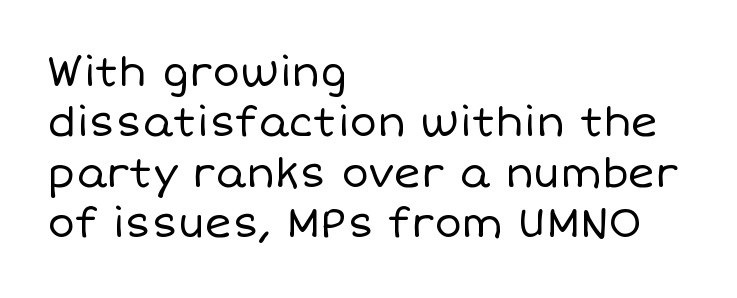
The image shows 41 px regular-weight type, upright; set left-aligned, line spacing 1.23x, normal letter spacing, not underlined; low stroke contrast and a large x-height.
